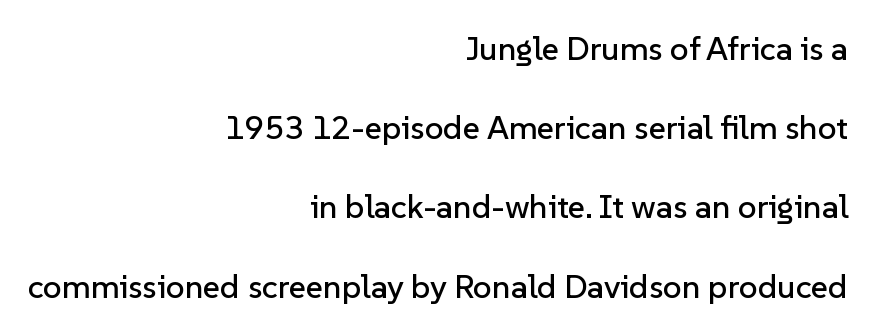
Q: Is the text italic (slanted)? A: No, it is upright.
Q: Is the typeface a serif or a sans-serif typeface? A: Sans-serif.
Q: Is the text underlined? A: No.
Q: How is the paragraph aligned? A: Right-aligned.
Q: Is the spacing between letters normal or unusually wide? A: Normal.
Q: Is the spacing between lines tight, normal or loose? A: Loose.
Q: Width (condensed, normal, or wide)? A: Normal.
Q: Stroke contrast? A: Low.
Q: x-height? A: Medium.
Q: Monospaced? A: No.
